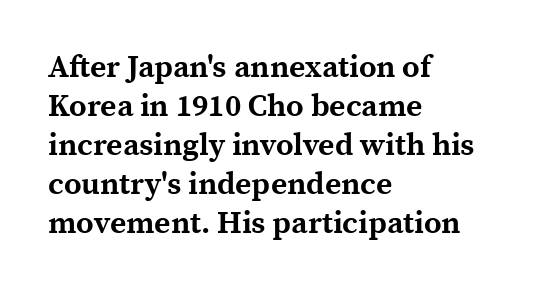
Honestly, the row spacing looks completely unremarkable. Alignment: flush left. Caption: standard tracking, unaltered. The passage shown is emphatically bold.
